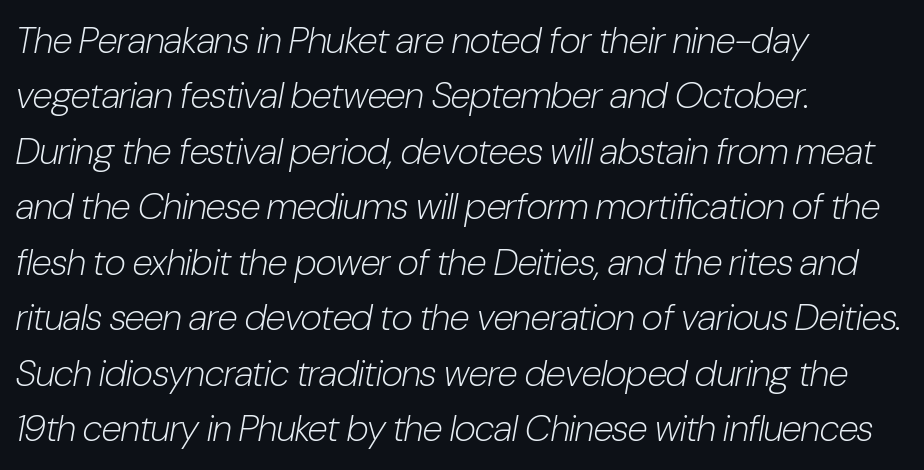
Q: Is the text bold? A: No.
Q: Is the text italic (slanted)? A: Yes, it leans right by about 10 degrees.
Q: Is the text underlined? A: No.
Q: How is the paragraph aligned? A: Left-aligned.
Q: Is the spacing between letters normal or unusually wide? A: Normal.
Q: Is the spacing between lines tight, normal or loose? A: Normal.
Q: Width (condensed, normal, or wide)? A: Condensed.
Q: Stroke contrast? A: Low.
Q: x-height? A: Medium.
Q: Monospaced? A: No.
